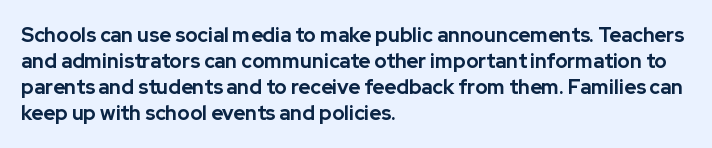
Q: Is the text bold? A: Yes.
Q: Is the text italic (slanted)? A: No, it is upright.
Q: Is the text underlined? A: No.
Q: How is the paragraph aligned? A: Left-aligned.
Q: Is the spacing between letters normal or unusually wide? A: Normal.
Q: Is the spacing between lines tight, normal or loose? A: Normal.
